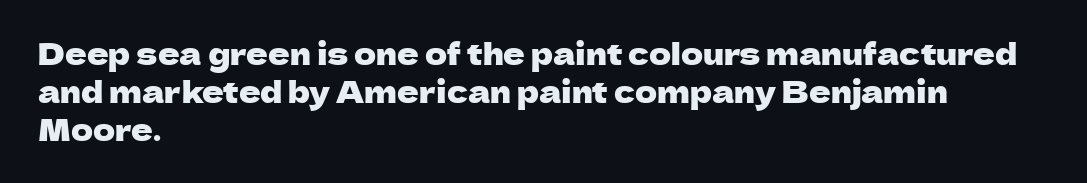
The image shows 30 px sans-serif type, upright; set left-aligned, normal line spacing (1.26x), normal letter spacing, not underlined; low stroke contrast and a medium x-height.
